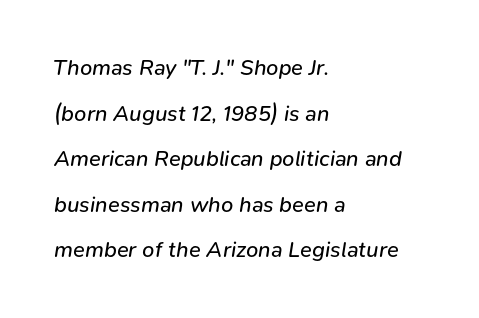
The string is rendered with underlining switched off. Widely set lines give the paragraph a tall, airy silhouette. Counters stay open thanks to moderate or lighter strokes. Tall strokes in this sample are angled rather than plumb. Inter-character spacing is left at the font's built-in metrics.
